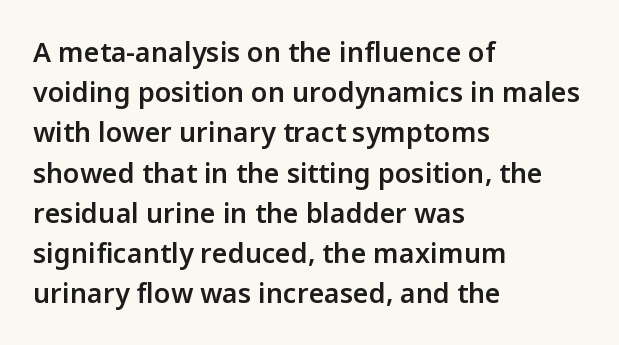
The paragraph has a hard left edge and a soft right edge. Nobody drew a line under any word here. Notice how descenders clear the ascenders below comfortably — that's standard leading. Its strokes are somewhat broadened, the hallmark of semibold type. The axis of the letterforms is exactly vertical. The letterforms sit shoulder to shoulder at normal distance.
